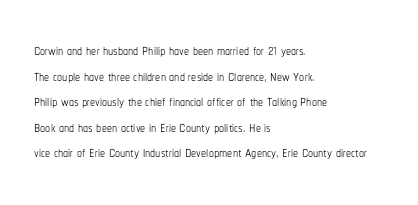
The image shows 20 px text type, upright; set left-aligned, normal line spacing (1.28x), normal letter spacing, not underlined.
